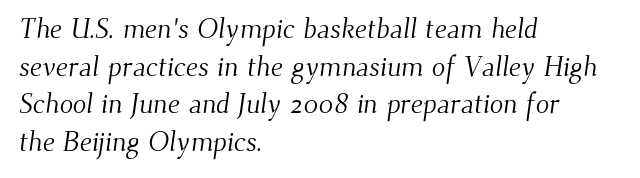
{"serif": "yes", "bold": "no", "weight": "light", "width": "normal", "stroke_contrast": "medium", "x_height": "small", "monospaced": "no", "underline": "no", "align": "left", "line_spacing": "normal", "line_spacing_ratio": 1.34, "letter_spacing": "normal", "letter_spacing_em": 0.0, "glyph_px": 28}
